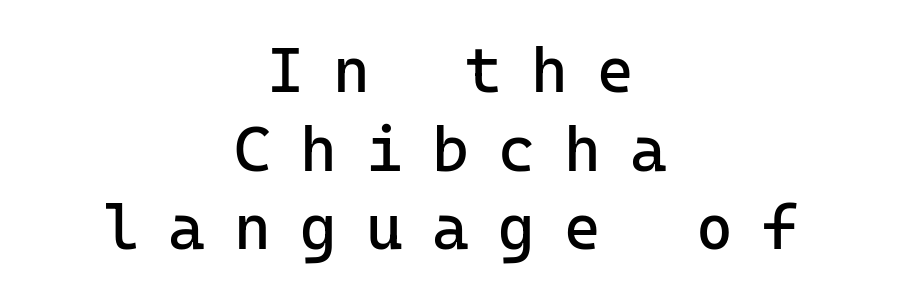
You can tell it's not italic because the verticals are truly vertical. A quiet, ordinary-to-light weight characterises the typeface. Bare-footed words on every line. The rendering shows plain stroke endings on the letterforms — a sans-serif design. Someone cranked the tracking dial way up on this one.
